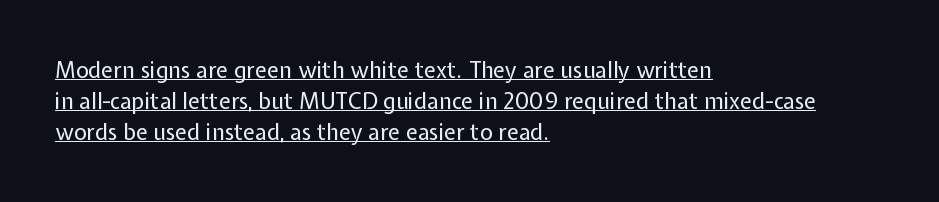
Q: Is the text bold? A: No.
Q: Is the text italic (slanted)? A: No, it is upright.
Q: Is the text underlined? A: Yes.
Q: How is the paragraph aligned? A: Left-aligned.
Q: Is the spacing between letters normal or unusually wide? A: Normal.
Q: Is the spacing between lines tight, normal or loose? A: Normal.
